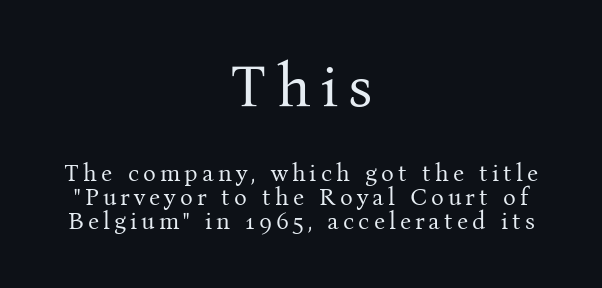
The rendering uses natural spacing where letterforms have individual widths. The passage shown is typeset with a serif family. Check under the words: just untouched page. Of the two passages, the one on top uses the larger point size. Rows of type sit shoulder to shoulder in the vertical direction.
